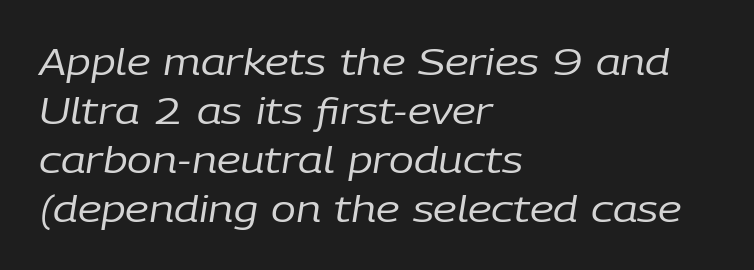
Q: Is the text bold? A: No.
Q: Is the text italic (slanted)? A: Yes, it leans right by about 9 degrees.
Q: Is the text underlined? A: No.
Q: How is the paragraph aligned? A: Left-aligned.
Q: Is the spacing between letters normal or unusually wide? A: Normal.
Q: Is the spacing between lines tight, normal or loose? A: Normal.
Q: Width (condensed, normal, or wide)? A: Normal.
Q: Stroke contrast? A: Low.
Q: x-height? A: Medium.
Q: Monospaced? A: No.
